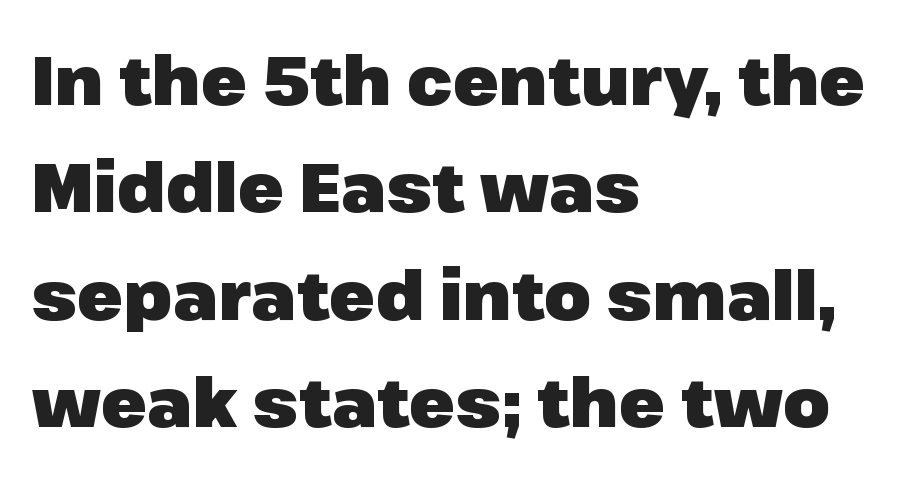
Q: Is the text bold? A: Yes.
Q: Is the text italic (slanted)? A: No, it is upright.
Q: Is the typeface a serif or a sans-serif typeface? A: Sans-serif.
Q: Is the text underlined? A: No.
Q: How is the paragraph aligned? A: Left-aligned.
Q: Is the spacing between letters normal or unusually wide? A: Normal.
Q: Is the spacing between lines tight, normal or loose? A: Normal.
Q: Width (condensed, normal, or wide)? A: Normal.
Q: Stroke contrast? A: Low.
Q: x-height? A: Medium.
Q: Monospaced? A: No.
